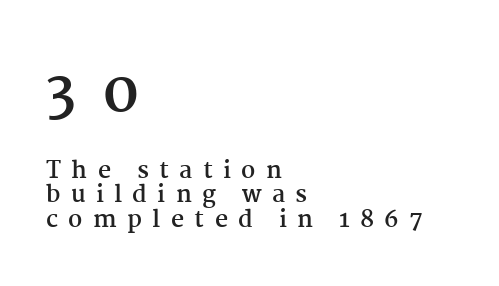
{"serif": "yes", "italic": "no", "bold": "yes", "weight": "semibold", "width": "normal", "stroke_contrast": "medium", "x_height": "medium", "monospaced": "no", "underline": "no", "align": "left", "line_spacing": "tight", "line_spacing_ratio": 1.06, "letter_spacing": "wide", "letter_spacing_em": 0.45, "larger_block": "first", "size_ratio": 2.48, "glyph_px": 57}
